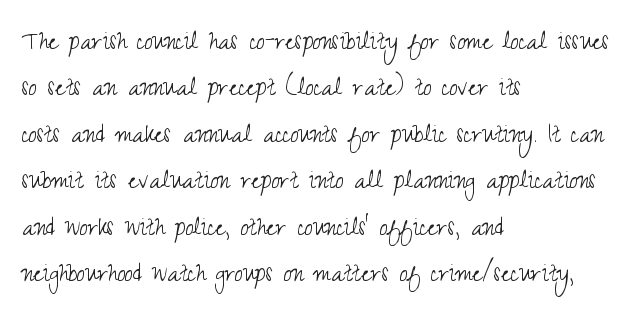
Q: Is the text bold? A: No.
Q: Is the text italic (slanted)? A: No, it is upright.
Q: Is the typeface a serif or a sans-serif typeface? A: Sans-serif.
Q: Is the text underlined? A: No.
Q: How is the paragraph aligned? A: Left-aligned.
Q: Is the spacing between letters normal or unusually wide? A: Normal.
Q: Is the spacing between lines tight, normal or loose? A: Normal.
Q: Width (condensed, normal, or wide)? A: Condensed.
Q: Stroke contrast? A: Medium.
Q: x-height? A: Small.
Q: Monospaced? A: No.
